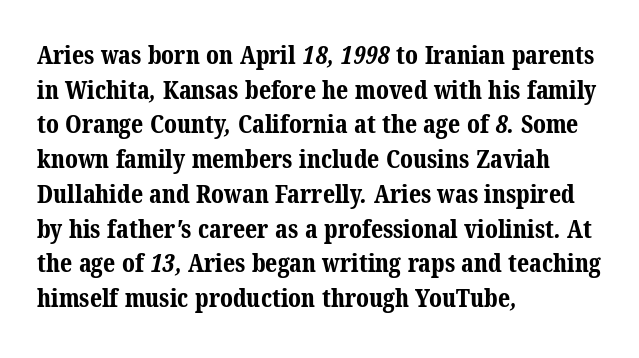
{"bold": "yes", "underline": "no", "align": "left", "line_spacing": "normal", "line_spacing_ratio": 1.39, "letter_spacing": "normal", "letter_spacing_em": 0.0, "glyph_px": 25}
